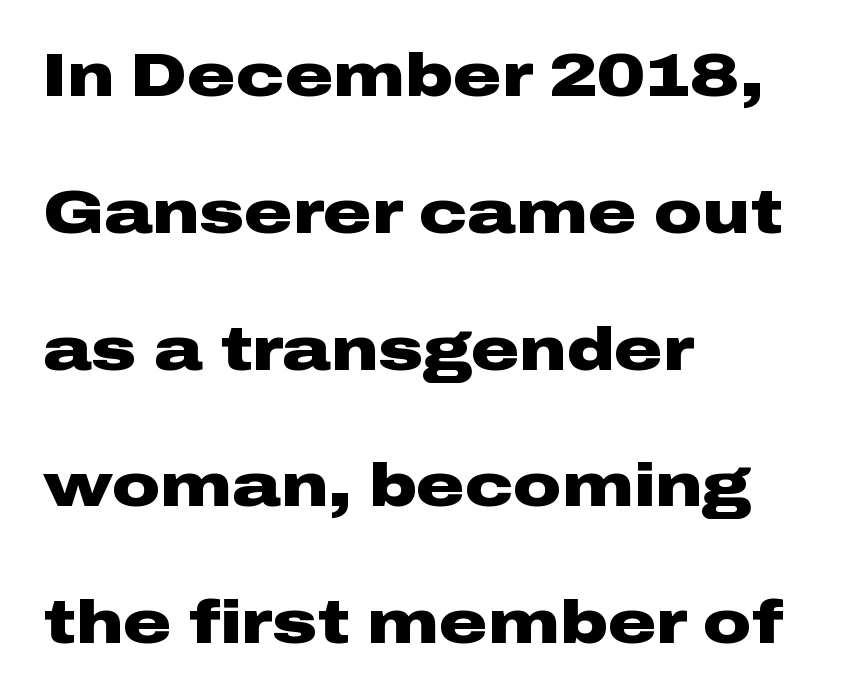
The ragged edge is on the right, which tells us the setting is flush left. What weight is shown? A full bold with thick strokes. The type sits square on the baseline with zero lean. Spacing verdict: proportional, widths tailored to each character.
